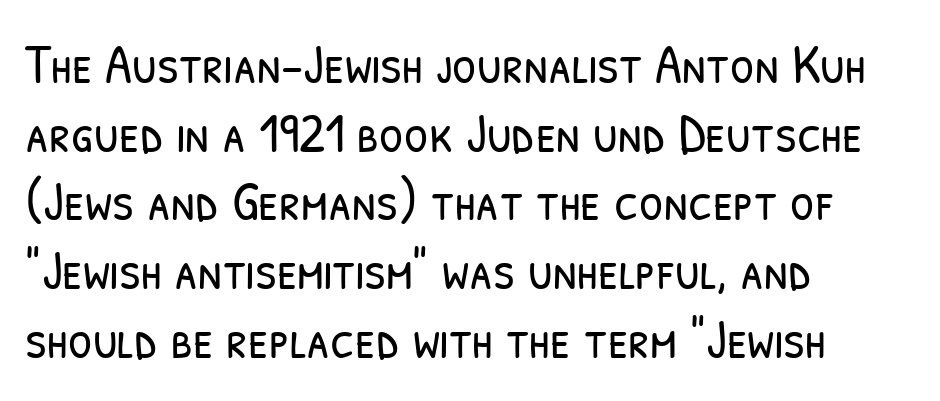
{"serif": "no", "bold": "no", "weight": "light", "width": "condensed", "stroke_contrast": "low", "x_height": "medium", "monospaced": "no", "underline": "no", "align": "left", "line_spacing": "normal", "line_spacing_ratio": 1.25, "letter_spacing": "normal", "letter_spacing_em": 0.0, "glyph_px": 55}
